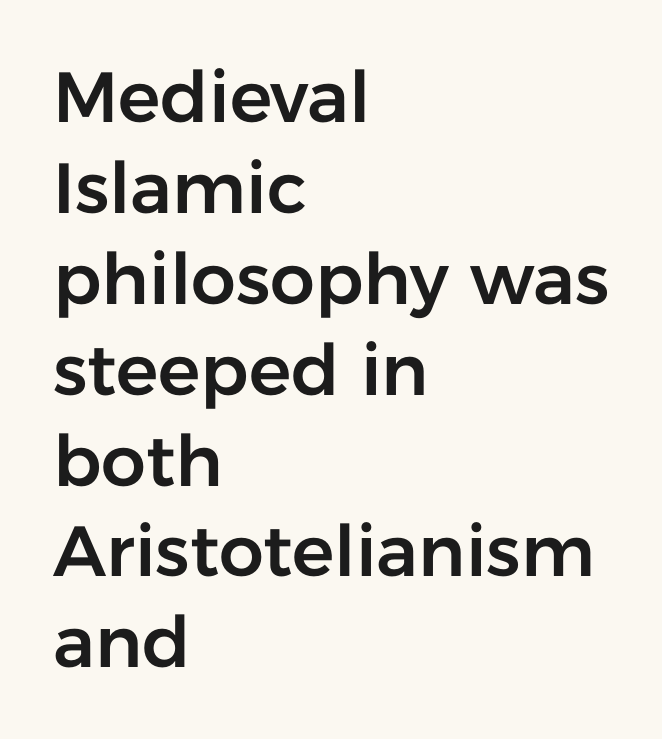
Q: Is the text italic (slanted)? A: No, it is upright.
Q: Is the typeface a serif or a sans-serif typeface? A: Sans-serif.
Q: Is the text underlined? A: No.
Q: How is the paragraph aligned? A: Left-aligned.
Q: Is the spacing between letters normal or unusually wide? A: Normal.
Q: Is the spacing between lines tight, normal or loose? A: Normal.
Q: Width (condensed, normal, or wide)? A: Normal.
Q: Stroke contrast? A: Low.
Q: x-height? A: Medium.
Q: Monospaced? A: No.
